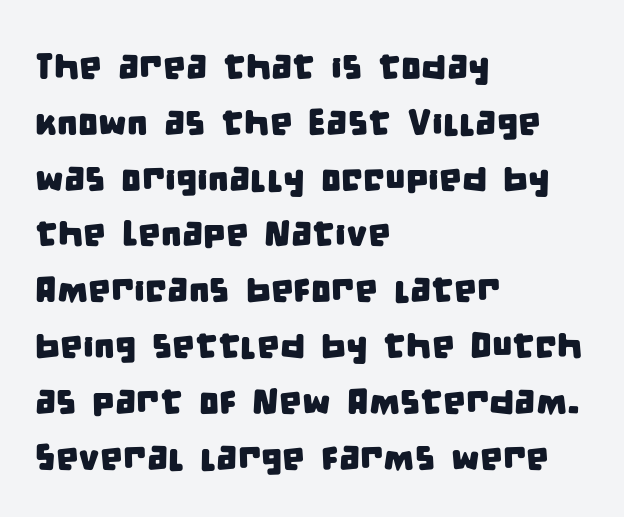
Line beginnings align vertically; line endings do not. The line texture is even and compact thanks to regular tracking. The line-height multiplier appears to be the usual default. The letters carry no serifs — their stems end cleanly without finishing strokes. Think of a printed novel: that variable character pitch is what you see here.
